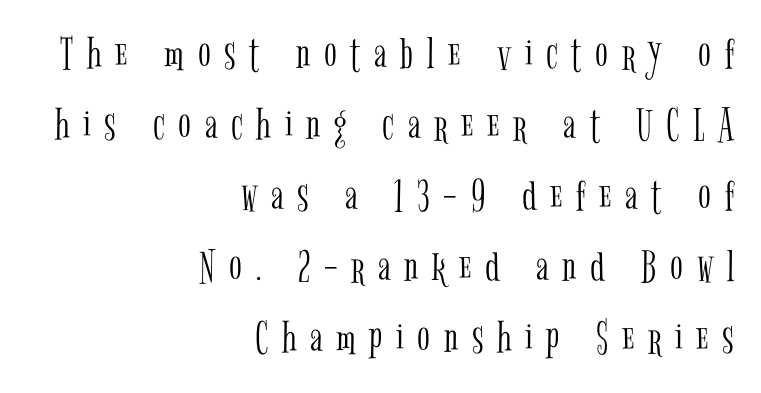
{"serif": "yes", "italic": "no", "bold": "no", "weight": "light", "width": "condensed", "stroke_contrast": "low", "x_height": "medium", "monospaced": "no", "underline": "no", "align": "right", "line_spacing": "normal", "line_spacing_ratio": 1.51, "letter_spacing": "wide", "letter_spacing_em": 0.29, "glyph_px": 47}
